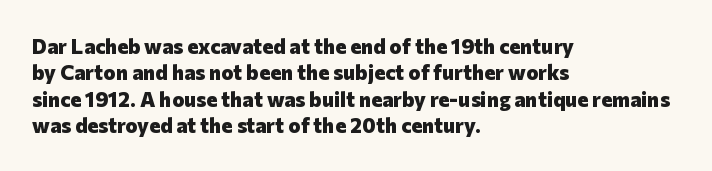
The image shows 21 px bold type, upright; set left-aligned, normal line spacing (1.26x), normal letter spacing, not underlined.
